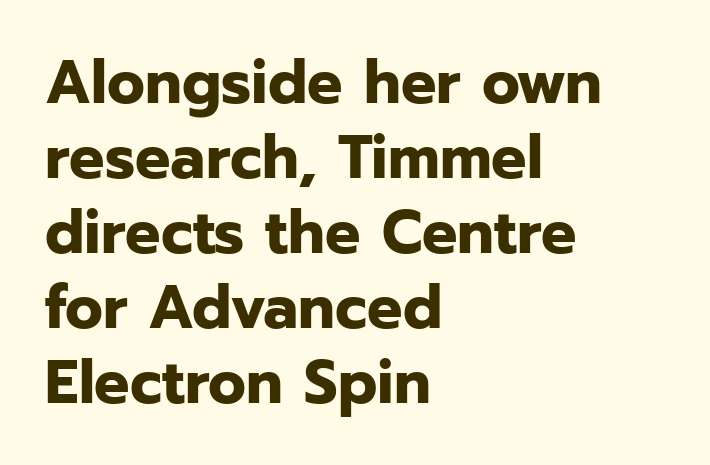
{"serif": "no", "italic": "no", "bold": "yes", "weight": "bold", "width": "normal", "stroke_contrast": "low", "x_height": "medium", "monospaced": "no", "underline": "no", "align": "left", "line_spacing_ratio": 1.21, "letter_spacing": "normal", "letter_spacing_em": 0.0, "glyph_px": 62}
